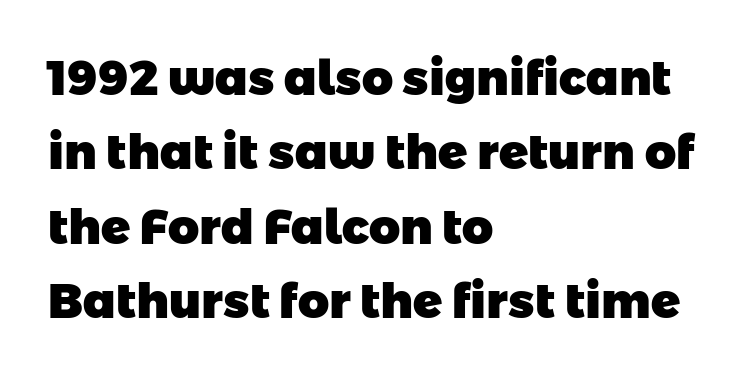
As a designer I'd log this as weight 700, bold. Summary of vertical rhythm: regular, with standard interline spacing. Unmarked baselines from the first word to the last. Note the varied advance widths — an 'i' is clearly narrower than an 'm'. Nope, no serifs anywhere on these letters.
